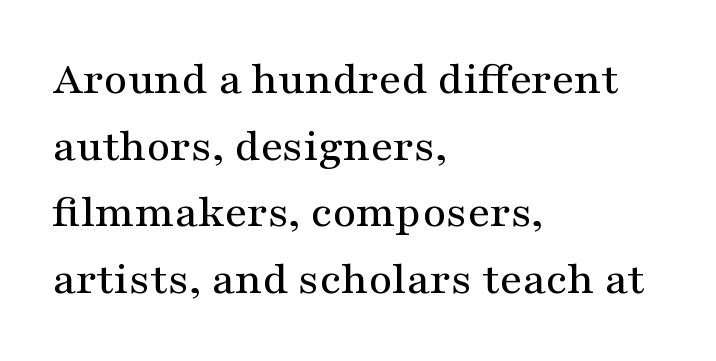
Q: Is the text italic (slanted)? A: No, it is upright.
Q: Is the typeface a serif or a sans-serif typeface? A: Serif.
Q: Is the text underlined? A: No.
Q: How is the paragraph aligned? A: Left-aligned.
Q: Is the spacing between letters normal or unusually wide? A: Normal.
Q: Is the spacing between lines tight, normal or loose? A: Normal.
Q: Width (condensed, normal, or wide)? A: Wide.
Q: Stroke contrast? A: Medium.
Q: x-height? A: Medium.
Q: Monospaced? A: No.
